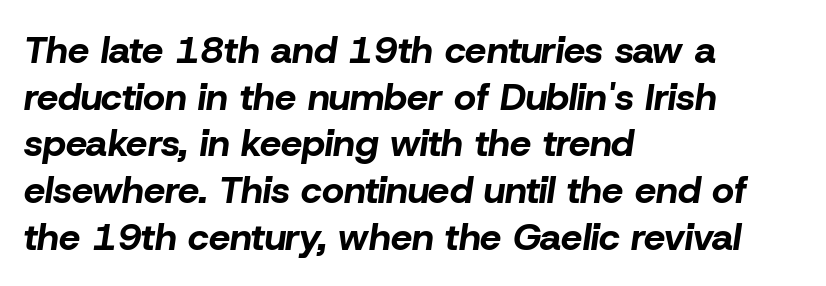
The image shows 38 px bold type, italic (leaning right); set left-aligned, line spacing 1.23x, normal letter spacing, not underlined; low stroke contrast and a medium x-height.
